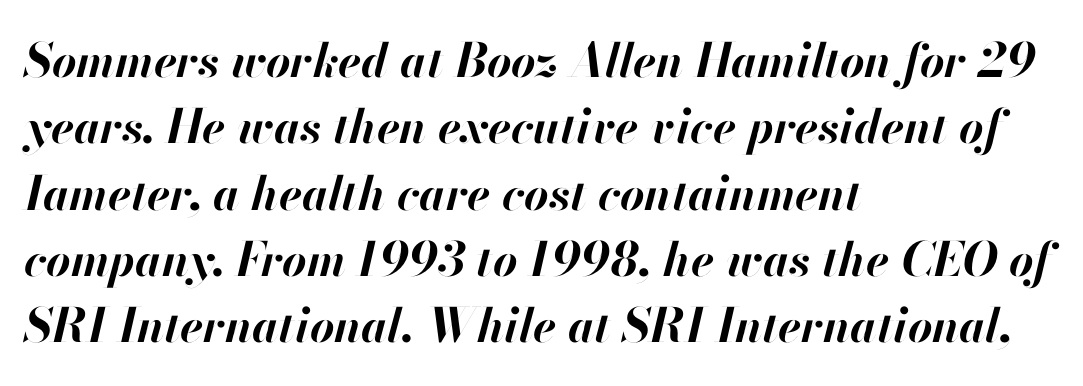
{"italic": "yes", "lean": "right", "slant_degrees": 13, "bold": "yes", "weight": "bold", "width": "normal", "stroke_contrast": "high", "x_height": "small", "monospaced": "no", "underline": "no", "align": "left", "line_spacing": "normal", "line_spacing_ratio": 1.41, "letter_spacing": "normal", "letter_spacing_em": 0.0, "glyph_px": 47}
